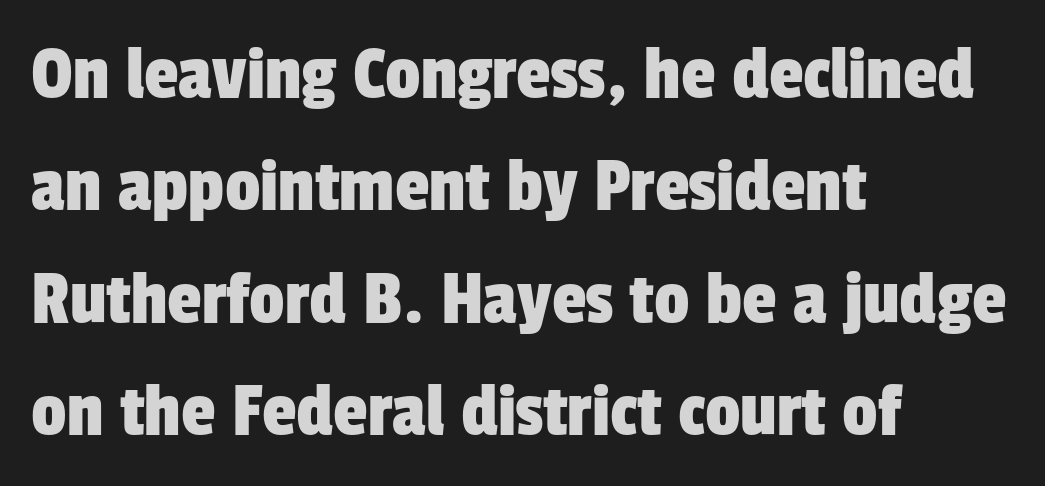
{"serif": "no", "width": "condensed", "stroke_contrast": "low", "x_height": "medium", "monospaced": "no", "underline": "no", "align": "left", "line_spacing": "normal", "line_spacing_ratio": 1.44, "letter_spacing": "normal", "letter_spacing_em": 0.0, "glyph_px": 78}
